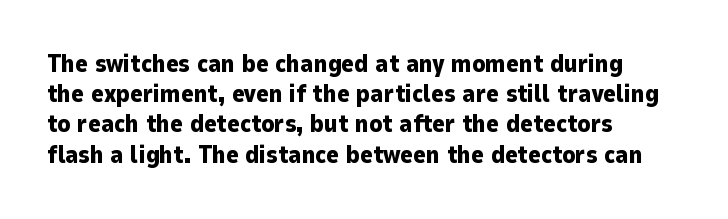
The ragged edge is on the right, which tells us the setting is flush left. The space beneath each line is pristine and unruled. This rendering leaves character spacing at its baseline value. The passage shown stacks its lines at a standard gap. Italic? Not at all — the glyphs are vertical. Emphasis by weight is at full strength: bold.
